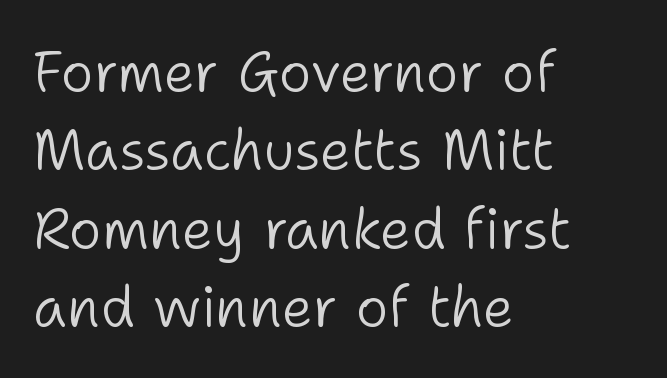
I'd call this a sans setting — the letters go barefoot. Nothing heavy about these letters — not bold at all. Spacing verdict: proportional, widths tailored to each character. Designer's note — italics off, roman on. The ragged edge is on the right, which tells us the setting is flush left. The gaps between neighbouring characters are ordinary and unremarkable.
